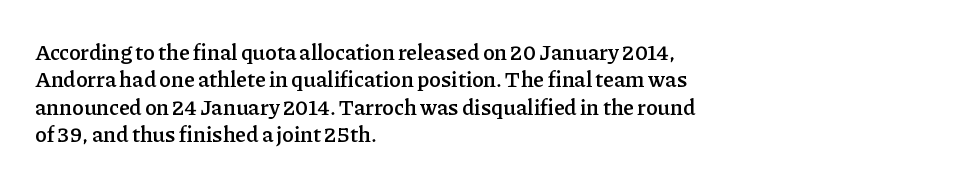
Horizontal bands of white between lines are of average thickness. The rendering keeps characters at their native spacing. The rendering anchors every line to the left-hand side. The type sits square on the baseline with zero lean.
